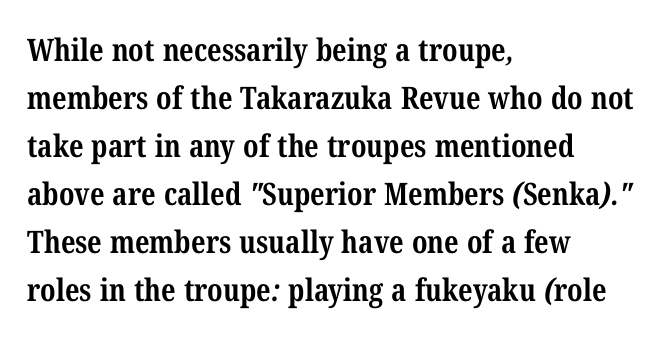
{"serif": "yes", "bold": "yes", "weight": "bold", "width": "condensed", "stroke_contrast": "medium", "x_height": "medium", "monospaced": "no", "underline": "no", "align": "left", "line_spacing": "normal", "line_spacing_ratio": 1.55, "letter_spacing": "normal", "letter_spacing_em": 0.0, "glyph_px": 31}
